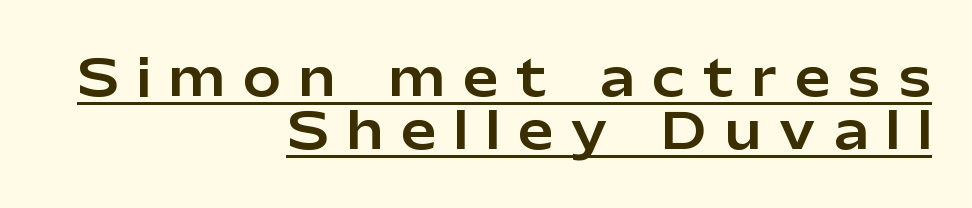
The image shows 50 px sans-serif type, upright; set right-aligned, tight line spacing (1.07x), unusually wide letter spacing (+0.37 em), underlined; low stroke contrast and a medium x-height.
